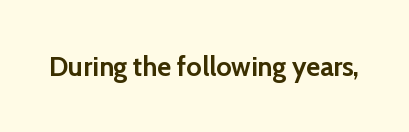
Q: Is the text bold? A: Yes.
Q: Is the text italic (slanted)? A: No, it is upright.
Q: Is the text underlined? A: No.
Q: Is the spacing between letters normal or unusually wide? A: Normal.
